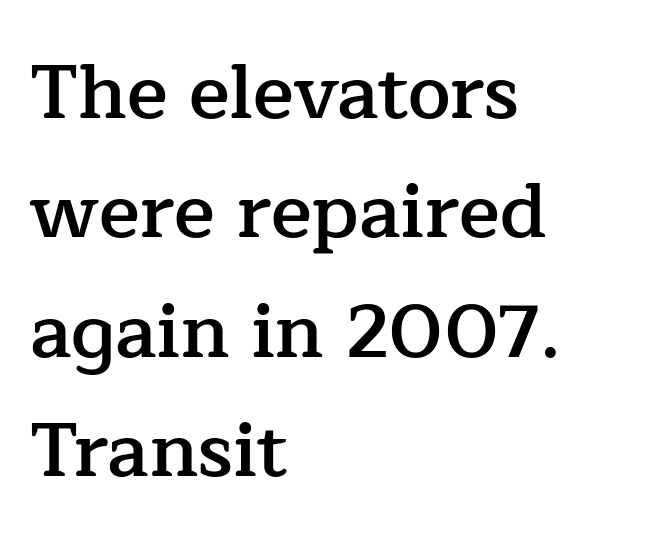
Q: Is the text bold? A: Semi-bold.
Q: Is the text italic (slanted)? A: No, it is upright.
Q: Is the typeface a serif or a sans-serif typeface? A: Serif.
Q: Is the text underlined? A: No.
Q: How is the paragraph aligned? A: Left-aligned.
Q: Is the spacing between letters normal or unusually wide? A: Normal.
Q: Is the spacing between lines tight, normal or loose? A: Normal.
Q: Width (condensed, normal, or wide)? A: Normal.
Q: Stroke contrast? A: Low.
Q: x-height? A: Medium.
Q: Monospaced? A: No.
